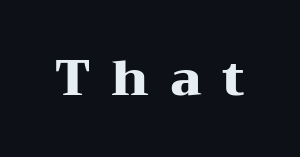
The image shows 50 px heavy, wide serif type, upright; set unusually wide letter spacing (+0.43 em), not underlined; medium stroke contrast and a medium x-height.
